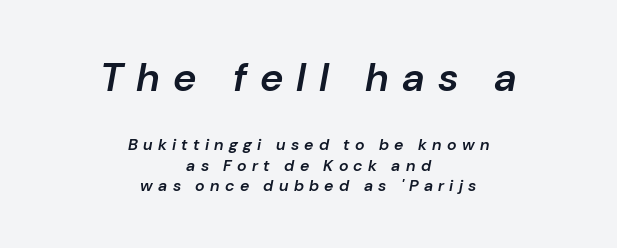
The image shows 40 px semibold type, italic (leaning right); set centered, normal line spacing (1.28x), unusually wide letter spacing (+0.33 em), not underlined; the first (top) block is 2.5x larger; low stroke contrast and a medium x-height.
